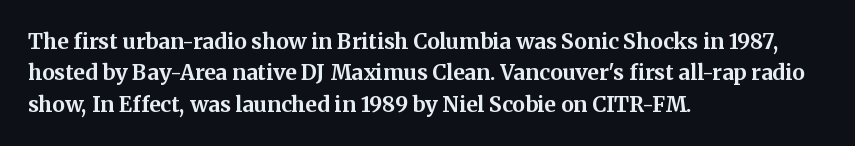
{"italic": "no", "bold": "yes", "underline": "no", "align": "left", "line_spacing": "normal", "line_spacing_ratio": 1.5, "letter_spacing": "normal", "letter_spacing_em": 0.0, "glyph_px": 21}
